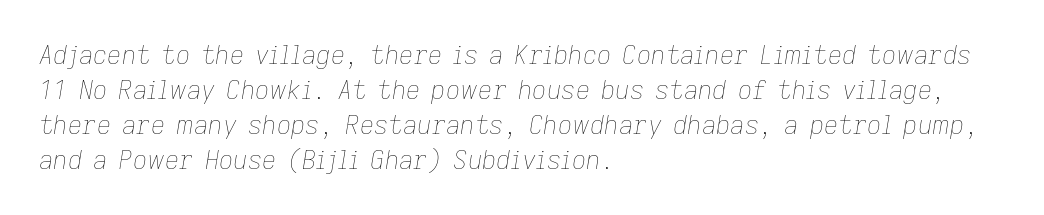
{"italic": "yes", "lean": "right", "slant_degrees": 9, "bold": "no", "underline": "no", "align": "left", "line_spacing": "normal", "line_spacing_ratio": 1.4, "letter_spacing": "normal", "letter_spacing_em": 0.0, "glyph_px": 25}
